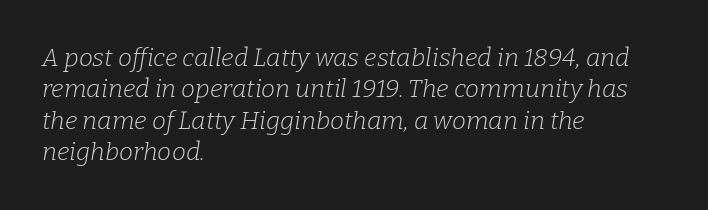
Q: Is the text bold? A: No.
Q: Is the text italic (slanted)? A: Yes, it leans right by about 9 degrees.
Q: Is the text underlined? A: No.
Q: How is the paragraph aligned? A: Left-aligned.
Q: Is the spacing between letters normal or unusually wide? A: Normal.
Q: Is the spacing between lines tight, normal or loose? A: Normal.
